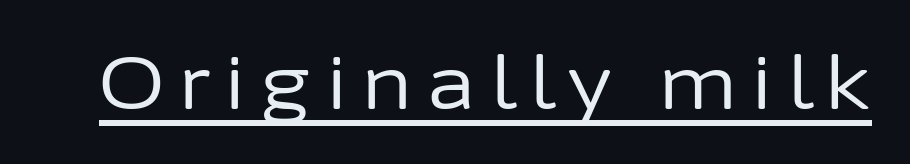
{"serif": "no", "italic": "no", "bold": "no", "weight": "regular", "width": "normal", "stroke_contrast": "low", "x_height": "medium", "monospaced": "no", "underline": "yes", "glyph_px": 74}
